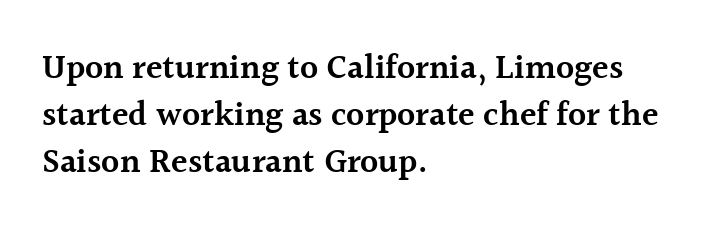
{"serif": "yes", "italic": "no", "bold": "semi", "weight": "semibold", "width": "normal", "x_height": "medium", "monospaced": "no", "underline": "no", "align": "left", "line_spacing": "normal", "line_spacing_ratio": 1.38, "letter_spacing": "normal", "letter_spacing_em": 0.0, "glyph_px": 34}
